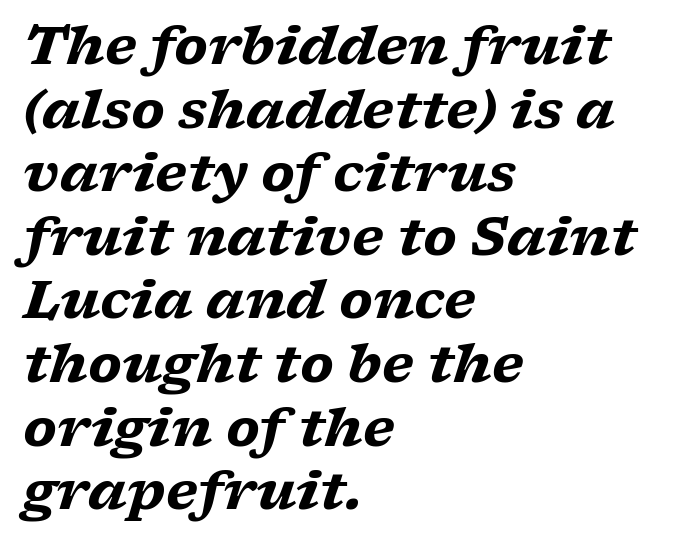
The image shows 53 px heavy, wide serif type, italic (leaning right); set left-aligned, line spacing 1.2x, normal letter spacing, not underlined; low stroke contrast and a medium x-height.
